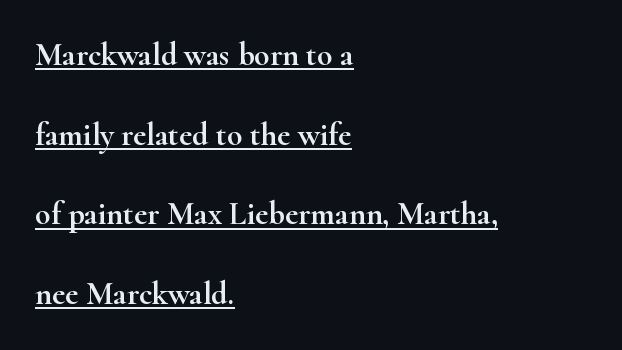
{"serif": "yes", "italic": "no", "width": "wide", "stroke_contrast": "high", "x_height": "small", "monospaced": "no", "underline": "yes", "align": "left", "line_spacing": "loose", "line_spacing_ratio": 2.49, "letter_spacing": "normal", "letter_spacing_em": 0.0, "glyph_px": 32}
